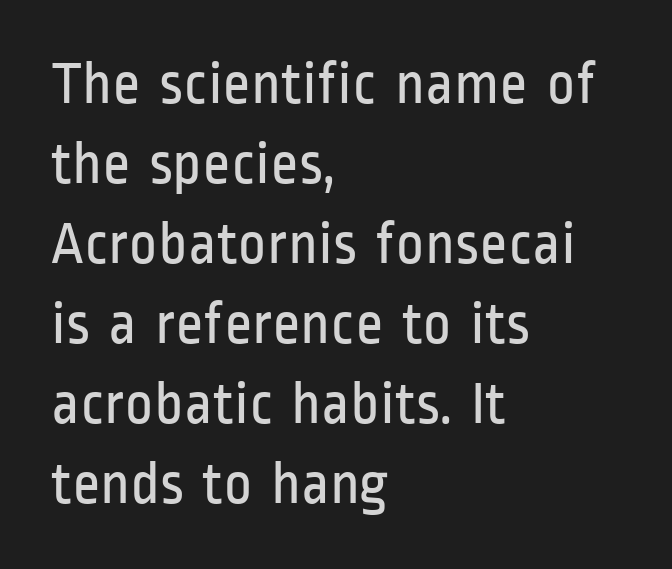
The image shows 61 px regular-weight, condensed sans-serif type, upright; set left-aligned, normal line spacing (1.31x), normal letter spacing, not underlined; low stroke contrast and a medium x-height.
